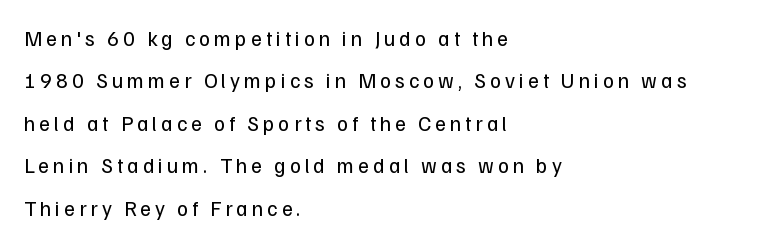
The image shows 21 px text type, upright; set left-aligned, loose line spacing (2.02x), not underlined.
